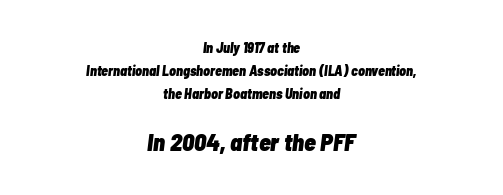
Summary of vertical rhythm: regular, with standard interline spacing. The text carries the slant typical of an italic or oblique font. Each word holds together tightly as a unit, with standard inter-letter gaps. Horizontally, the lines are justified to the midpoint only. Clear beneath every line of the passage.
